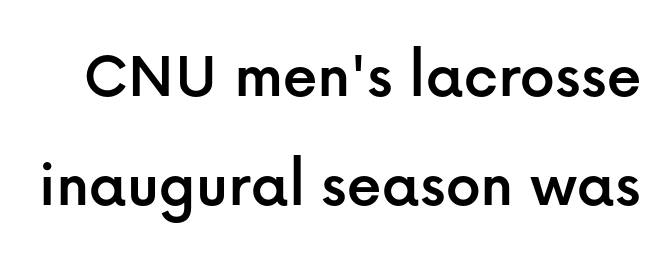
The image shows 68 px sans-serif type, upright; set normal line spacing (1.6x), normal letter spacing, not underlined; low stroke contrast and a medium x-height.
